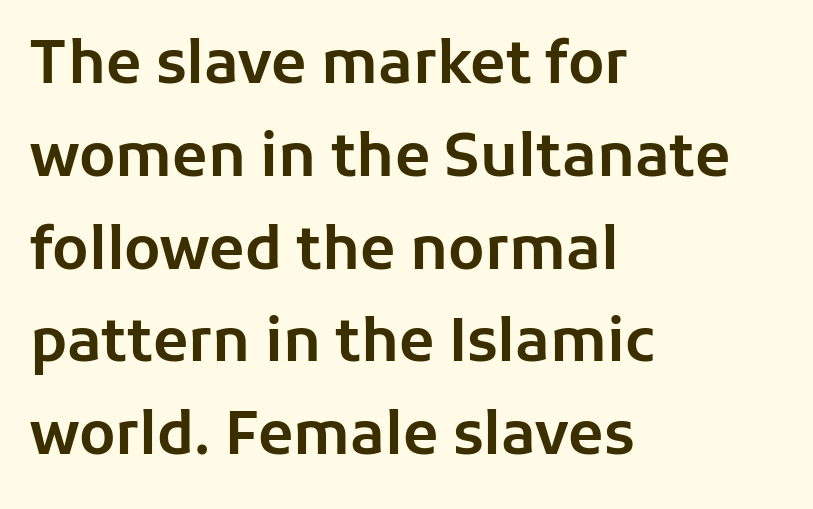
{"serif": "no", "italic": "no", "width": "normal", "stroke_contrast": "low", "x_height": "medium", "monospaced": "no", "underline": "no", "align": "left", "line_spacing": "normal", "line_spacing_ratio": 1.6, "letter_spacing": "normal", "letter_spacing_em": 0.0, "glyph_px": 58}
